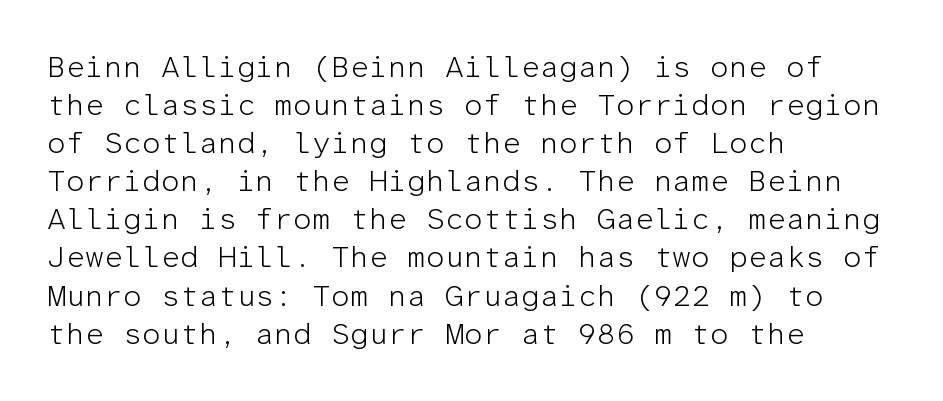
{"serif": "no", "italic": "no", "bold": "no", "weight": "light", "width": "normal", "stroke_contrast": "low", "x_height": "medium", "monospaced": "yes", "underline": "no", "align": "left", "line_spacing": "normal", "line_spacing_ratio": 1.27, "letter_spacing": "normal", "letter_spacing_em": 0.0, "glyph_px": 30}
